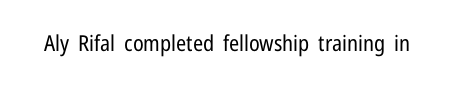
Q: Is the text bold? A: No.
Q: Is the text italic (slanted)? A: No, it is upright.
Q: Is the text underlined? A: No.
Q: Is the spacing between letters normal or unusually wide? A: Normal.
